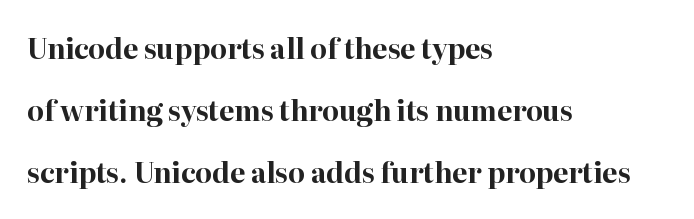
{"italic": "no", "bold": "yes", "underline": "no", "align": "left", "line_spacing": "loose", "line_spacing_ratio": 2.29, "letter_spacing": "normal", "letter_spacing_em": 0.0, "glyph_px": 27}
